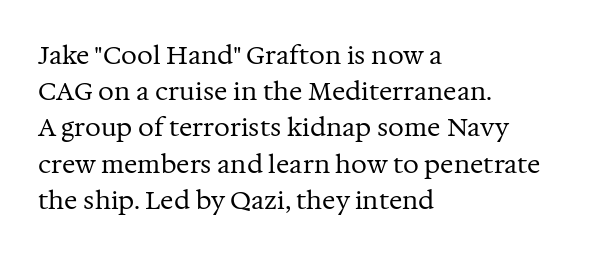
The cut favours lightness, reaching ordinary text weight at its darkest. Left-aligned paragraph, ragged on the right. There is no visible air inserted between adjacent glyphs. Has an underline been added? It has not. Upright lettering throughout. Leading matches the norm, producing a regular column.
